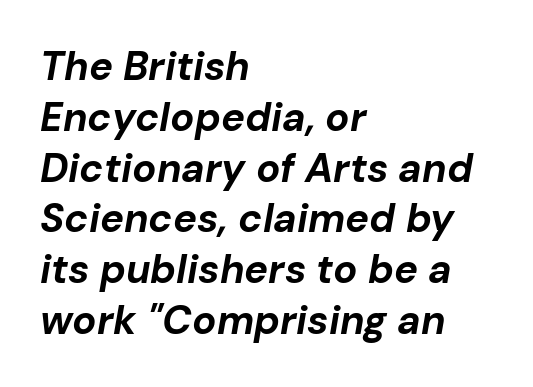
The image shows 40 px bold type, italic (leaning right); set left-aligned, normal line spacing (1.27x), normal letter spacing, not underlined; low stroke contrast and a medium x-height.
